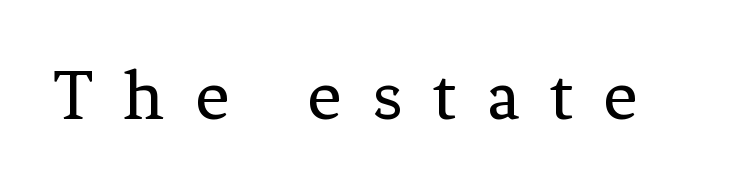
Posture: straight, roman, zero tilt. Descenders hang freely into open space. Think of a printed novel: that variable character pitch is what you see here. Serif or sans? Serif — the stroke terminals have little feet.
